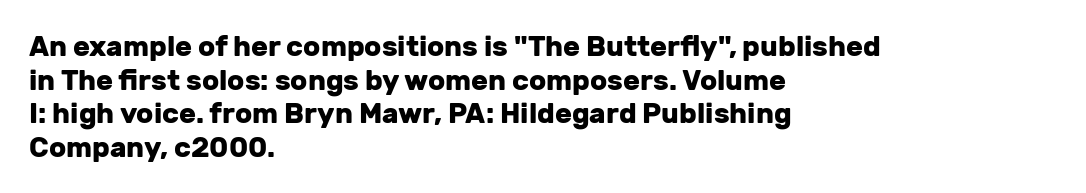
Tall strokes in this sample are plumb rather than angled. The typeface chosen for these lines omits serifs. Proportional: the letters do not fall into vertical columns. Between one letter and the next there's only the usual sliver of space. How heavy is the stroke? Heavy — this is a bold.
